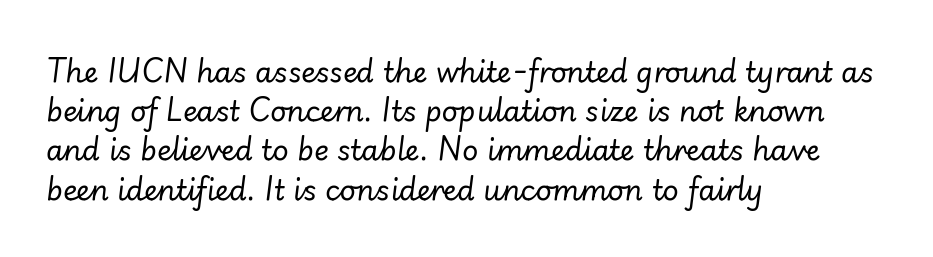
The image shows 28 px regular-weight type, italic (leaning right); set left-aligned, normal line spacing (1.4x), normal letter spacing, not underlined; low stroke contrast and a small x-height.
